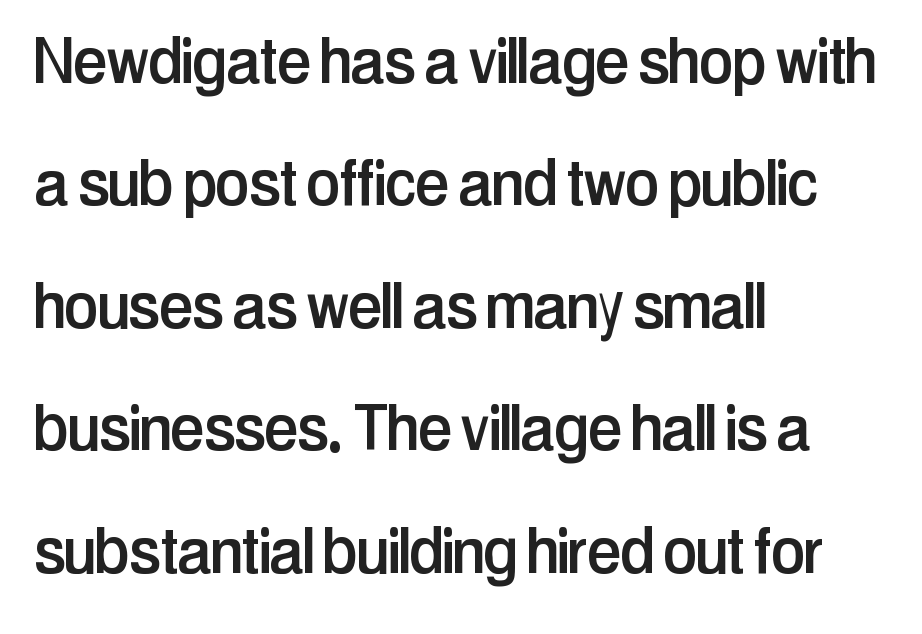
Q: Is the text italic (slanted)? A: No, it is upright.
Q: Is the typeface a serif or a sans-serif typeface? A: Sans-serif.
Q: Is the text underlined? A: No.
Q: How is the paragraph aligned? A: Left-aligned.
Q: Is the spacing between letters normal or unusually wide? A: Normal.
Q: Is the spacing between lines tight, normal or loose? A: Normal.
Q: Width (condensed, normal, or wide)? A: Condensed.
Q: Stroke contrast? A: Low.
Q: x-height? A: Medium.
Q: Monospaced? A: No.
